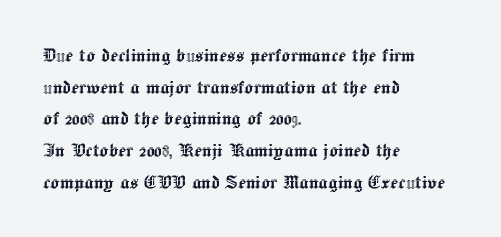
Q: Is the text italic (slanted)? A: No, it is upright.
Q: Is the text underlined? A: No.
Q: How is the paragraph aligned? A: Left-aligned.
Q: Is the spacing between letters normal or unusually wide? A: Normal.
Q: Is the spacing between lines tight, normal or loose? A: Normal.
